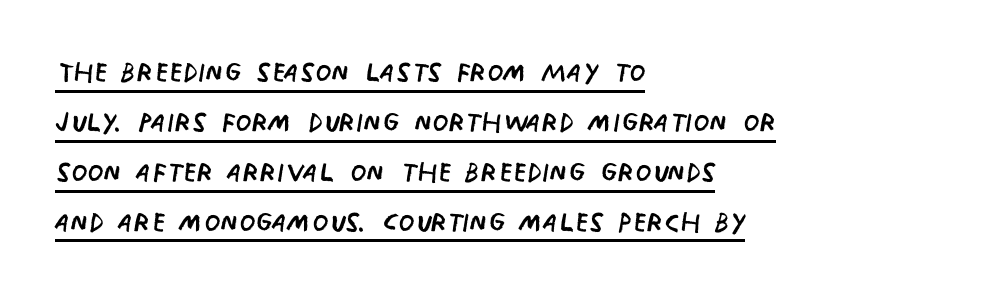
The image shows 37 px regular-weight, condensed sans-serif type; set left-aligned, normal line spacing (1.35x), normal letter spacing, underlined; low stroke contrast and a large x-height.
